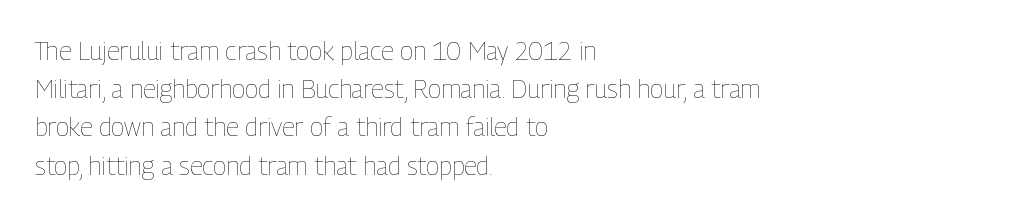
The glyphs are unaccompanied by any horizontal stroke below them. Posture: vertical. These lines keep a tight, regular rhythm from letter to letter. Interline gaps are of average width in this sample. The paragraph shown leans on its left margin.
